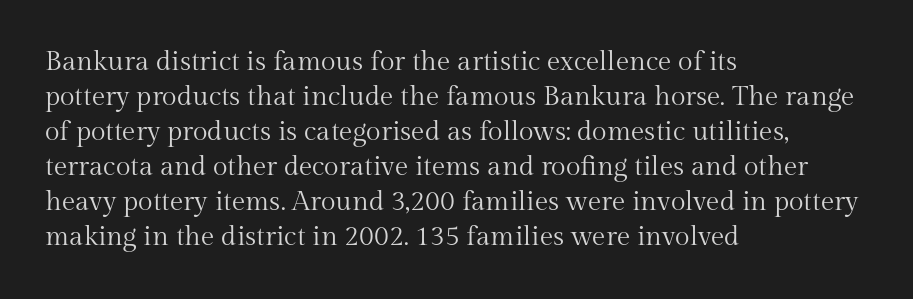
Q: Is the text bold? A: No.
Q: Is the text italic (slanted)? A: No, it is upright.
Q: Is the text underlined? A: No.
Q: How is the paragraph aligned? A: Left-aligned.
Q: Is the spacing between letters normal or unusually wide? A: Normal.
Q: Is the spacing between lines tight, normal or loose? A: Normal.
